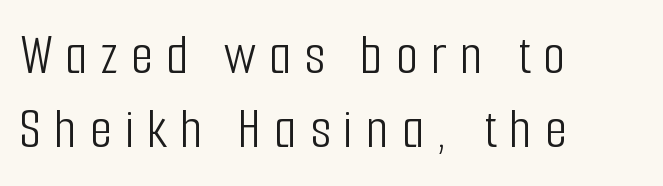
Q: Is the text bold? A: No.
Q: Is the text italic (slanted)? A: No, it is upright.
Q: Is the typeface a serif or a sans-serif typeface? A: Sans-serif.
Q: Is the text underlined? A: No.
Q: How is the paragraph aligned? A: Left-aligned.
Q: Is the spacing between letters normal or unusually wide? A: Unusually wide.
Q: Is the spacing between lines tight, normal or loose? A: Normal.
Q: Width (condensed, normal, or wide)? A: Condensed.
Q: Stroke contrast? A: Low.
Q: x-height? A: Medium.
Q: Monospaced? A: No.
